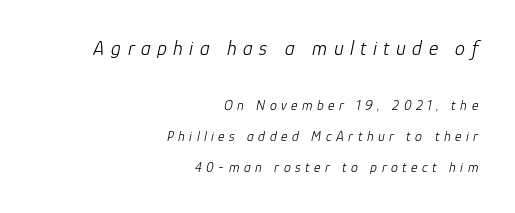
Q: Is the text bold? A: No.
Q: Is the text italic (slanted)? A: Yes, it leans right by about 12 degrees.
Q: Is the text underlined? A: No.
Q: How is the paragraph aligned? A: Right-aligned.
Q: Is the spacing between letters normal or unusually wide? A: Unusually wide.
Q: Is the spacing between lines tight, normal or loose? A: Loose.
Q: Which block of text is set in a larger size, the first (top) or the second (bottom)? A: The first (top) one.
